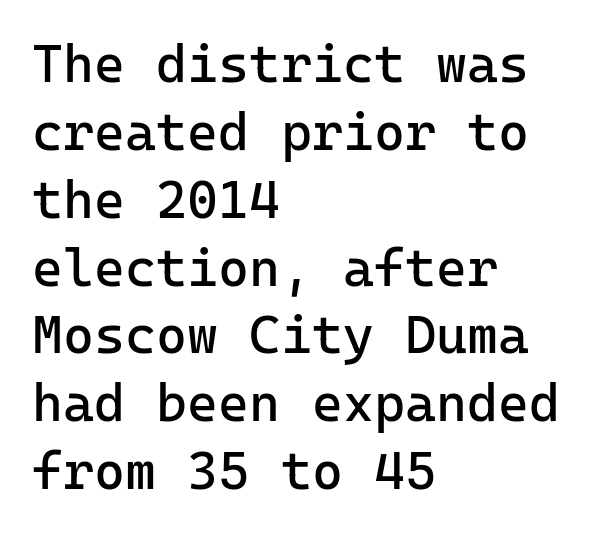
The image shows 53 px regular-weight sans-serif type, upright, monospaced; set left-aligned, normal line spacing (1.28x), normal letter spacing, not underlined; low stroke contrast and a medium x-height.
